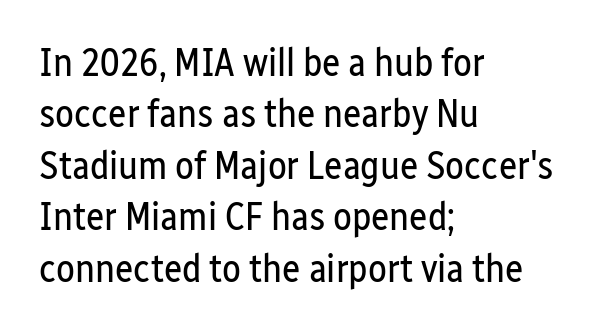
{"serif": "no", "italic": "no", "bold": "no", "weight": "regular", "width": "condensed", "stroke_contrast": "low", "x_height": "medium", "monospaced": "no", "underline": "no", "align": "left", "line_spacing": "normal", "line_spacing_ratio": 1.32, "letter_spacing": "normal", "letter_spacing_em": 0.0, "glyph_px": 39}
